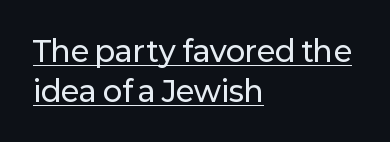
The letters stand upright; this is a roman face. Vertical spacing — default. A typographer would call this underscored text. Between one letter and the next there's only the usual sliver of space. Caption: multi-line text, flush left, ragged right.
